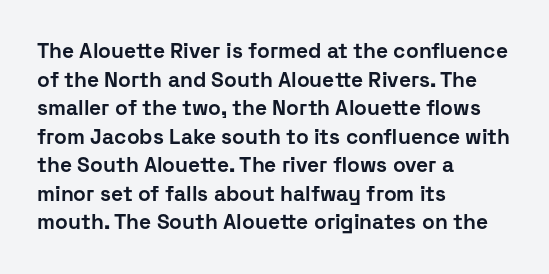
Notice how descenders clear the ascenders below comfortably — that's standard leading. Clear beneath every line of the passage. These lines are set flush left with a ragged right edge. The type sits square on the baseline with zero lean. Each word holds together tightly as a unit, with standard inter-letter gaps.
